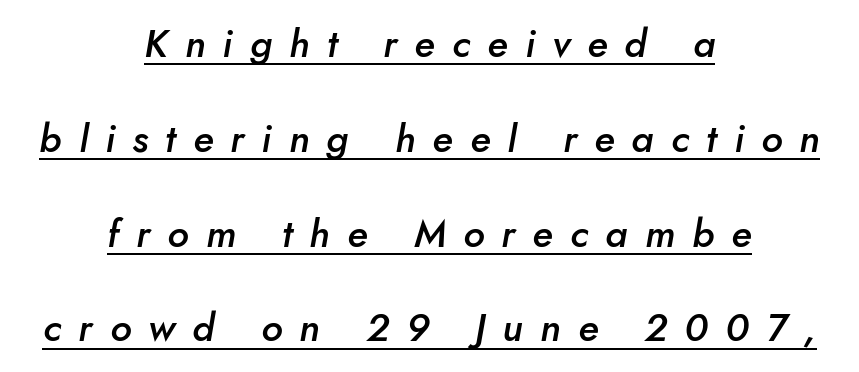
Short note: letters widely spaced. The letters advance in unequal steps, a hallmark of proportional type. Casual observation: everything's sitting right in the middle. A semibold gives these letters moderate extra thickness, short of bold. Leading is clearly above the norm, producing a sparse column.
